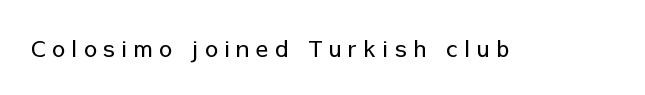
Lines of text with bare space underneath. The weight would be labelled regular, book, light, or lighter still. Do the letters lean? They stand straight. Observe the wide spacing: letters keep a clear distance from each other.
